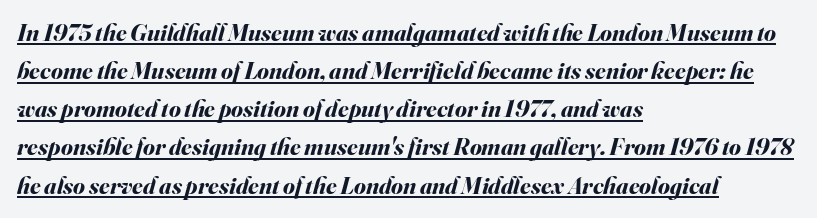
{"italic": "yes", "lean": "right", "slant_degrees": 16, "bold": "yes", "underline": "yes", "align": "left", "line_spacing": "normal", "line_spacing_ratio": 1.59, "letter_spacing": "normal", "letter_spacing_em": 0.0, "glyph_px": 24}
